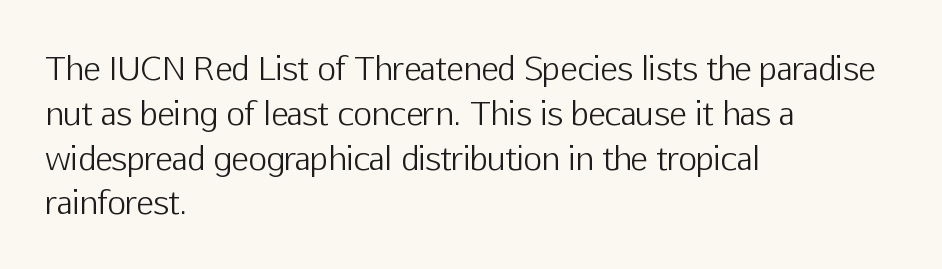
{"serif": "no", "italic": "no", "bold": "no", "weight": "light", "width": "normal", "stroke_contrast": "low", "x_height": "medium", "monospaced": "no", "underline": "no", "align": "left", "line_spacing": "normal", "line_spacing_ratio": 1.4, "letter_spacing": "normal", "letter_spacing_em": 0.0, "glyph_px": 32}
